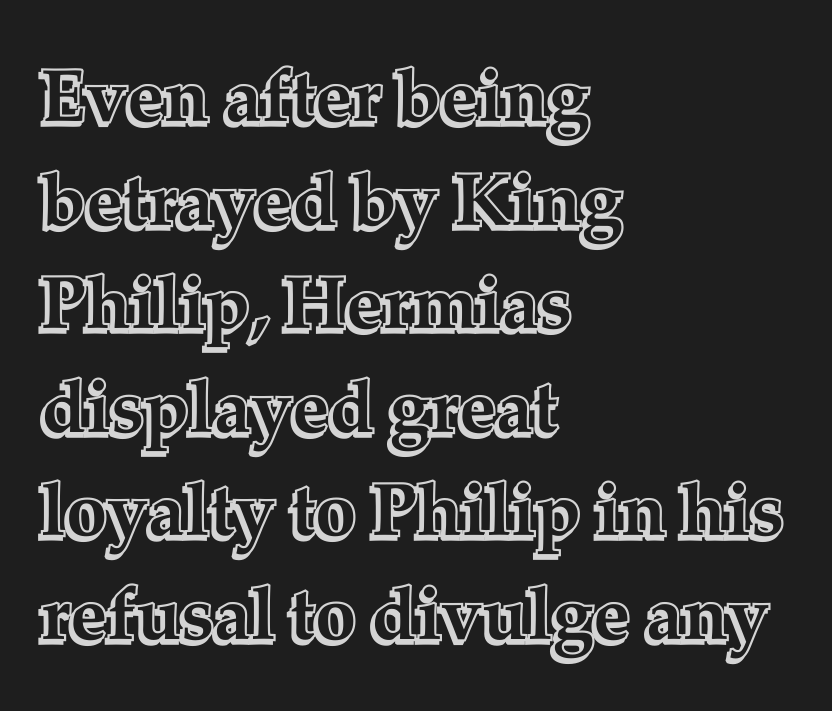
Does extra space separate the letters? No, they use regular spacing. The letters stand straight up with perfectly vertical stems. Each row of text sits above clean, open space. Leading: standard. Do the characters align in a grid? No, the font is proportional.
